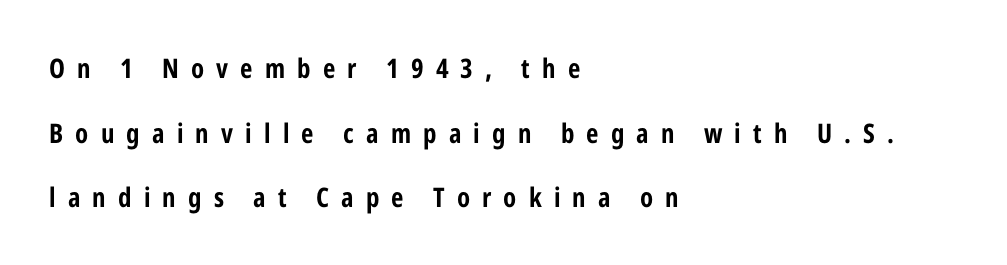
The image shows 27 px text type, upright; set left-aligned, loose line spacing (2.39x), unusually wide letter spacing (+0.45 em), not underlined.
